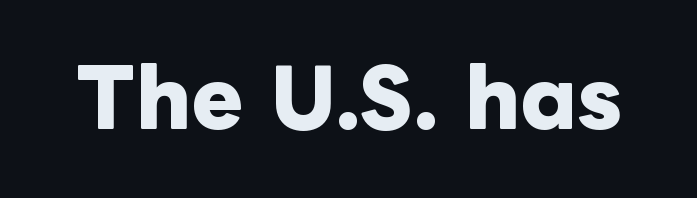
{"italic": "no", "bold": "yes", "weight": "heavy", "width": "normal", "stroke_contrast": "low", "x_height": "medium", "monospaced": "no", "underline": "no", "letter_spacing": "normal", "letter_spacing_em": 0.0, "glyph_px": 78}
